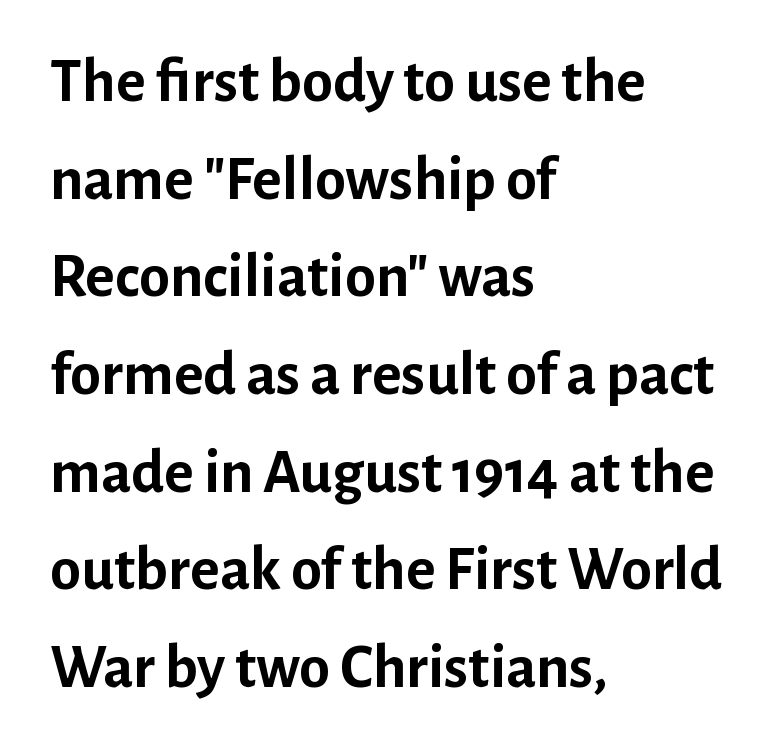
Q: Is the text bold? A: Yes.
Q: Is the text italic (slanted)? A: No, it is upright.
Q: Is the typeface a serif or a sans-serif typeface? A: Sans-serif.
Q: Is the text underlined? A: No.
Q: How is the paragraph aligned? A: Left-aligned.
Q: Is the spacing between letters normal or unusually wide? A: Normal.
Q: Is the spacing between lines tight, normal or loose? A: Normal.
Q: Width (condensed, normal, or wide)? A: Normal.
Q: Stroke contrast? A: Low.
Q: x-height? A: Medium.
Q: Monospaced? A: No.
